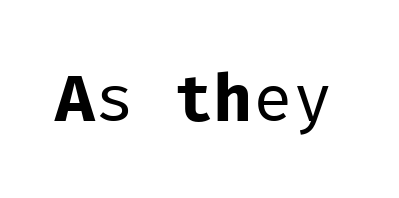
The rendering keeps characters at their native spacing. Letterform terminals end flat and unadorned throughout the passage. Heaviness? Minimal to ordinary, like unemphasized prose. This sample has the even, mechanical cadence of fixed-width lettering.
